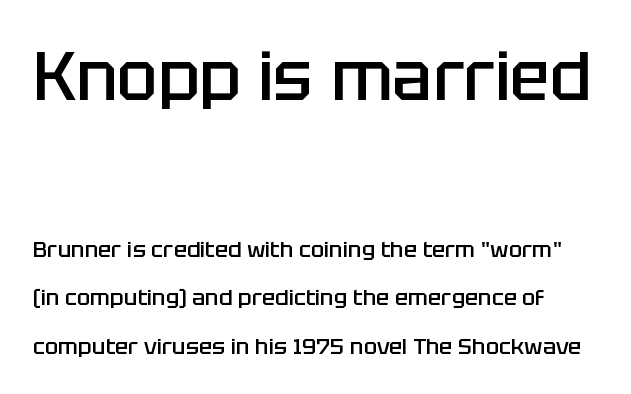
{"serif": "no", "italic": "no", "bold": "semi", "weight": "semibold", "width": "normal", "stroke_contrast": "low", "x_height": "large", "monospaced": "no", "underline": "no", "line_spacing": "loose", "line_spacing_ratio": 2.21, "letter_spacing": "normal", "letter_spacing_em": 0.0, "larger_block": "first", "size_ratio": 3.05, "glyph_px": 67}
